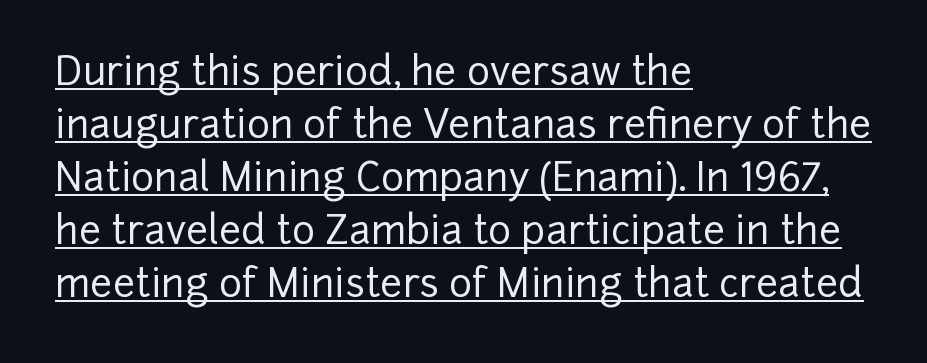
Q: Is the text italic (slanted)? A: No, it is upright.
Q: Is the typeface a serif or a sans-serif typeface? A: Sans-serif.
Q: Is the text underlined? A: Yes.
Q: How is the paragraph aligned? A: Left-aligned.
Q: Is the spacing between letters normal or unusually wide? A: Normal.
Q: Is the spacing between lines tight, normal or loose? A: Normal.
Q: Width (condensed, normal, or wide)? A: Normal.
Q: Stroke contrast? A: Low.
Q: x-height? A: Medium.
Q: Monospaced? A: No.
